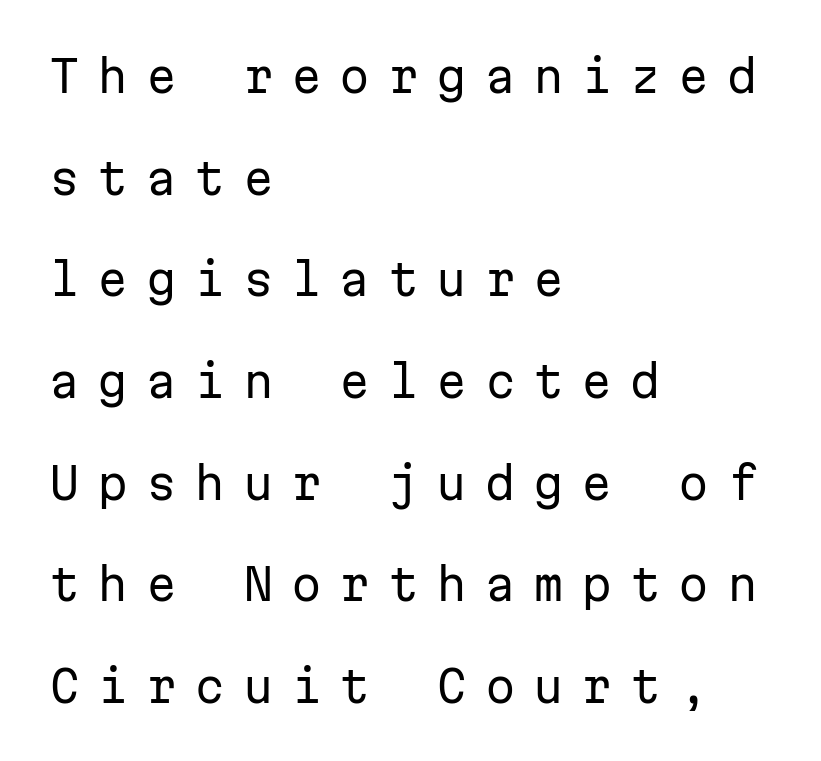
The letters look calm and open, with moderate or lighter stems. In CSS terms this would be text-align: left. Plain, unruled lines of type. Does the leading feel generous? Absolutely, it's lavish.
